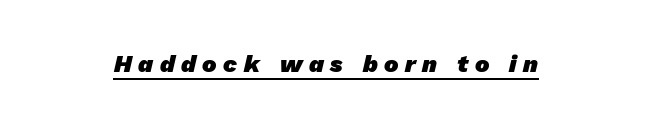
The image shows 24 px bold type; set unusually wide letter spacing (+0.27 em), underlined.
